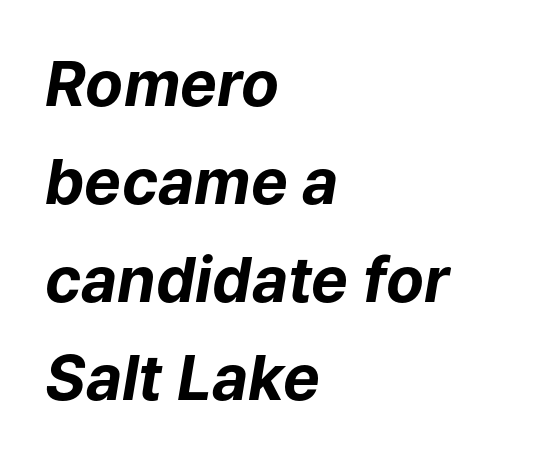
This sample has the flowing, uneven cadence of proportional lettering. Characters follow at the spacing the type designer built in. In CSS terms this would be text-align: left. Yep, that's italic — everything's leaning. Students, this is bold: see how much ink each stroke carries. The designer left line spacing at the default.
